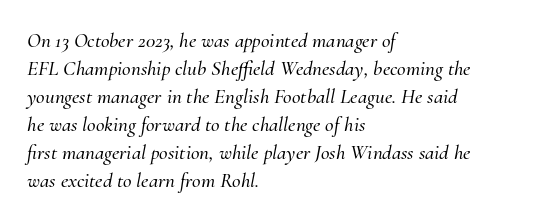
The image shows 21 px text type, italic (leaning right); set left-aligned, normal line spacing (1.33x), normal letter spacing, not underlined.
